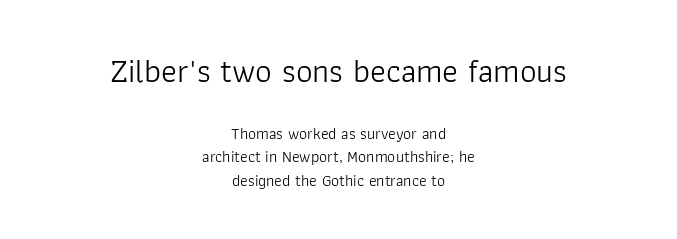
Q: Is the text bold? A: No.
Q: Is the text italic (slanted)? A: No, it is upright.
Q: Is the typeface a serif or a sans-serif typeface? A: Sans-serif.
Q: Is the text underlined? A: No.
Q: How is the paragraph aligned? A: Centered.
Q: Is the spacing between letters normal or unusually wide? A: Normal.
Q: Is the spacing between lines tight, normal or loose? A: Normal.
Q: Which block of text is set in a larger size, the first (top) or the second (bottom)? A: The first (top) one.
Q: Width (condensed, normal, or wide)? A: Normal.
Q: Stroke contrast? A: Low.
Q: x-height? A: Medium.
Q: Monospaced? A: No.
